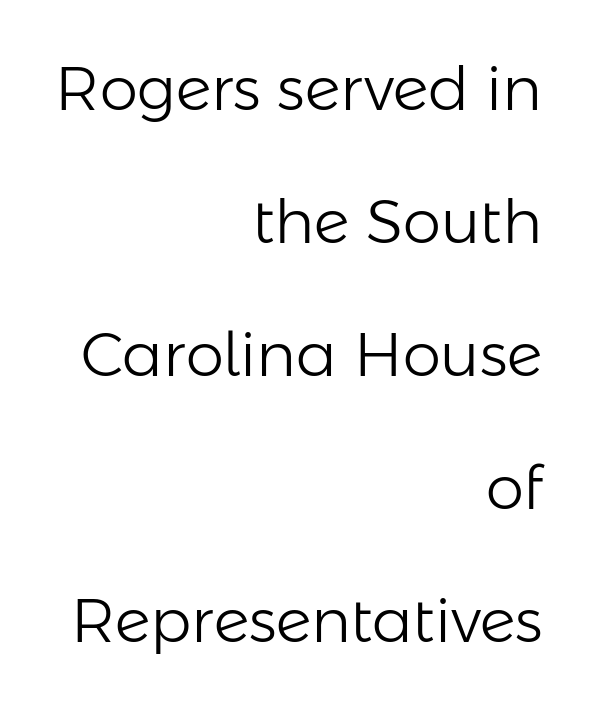
Q: Is the text bold? A: No.
Q: Is the text italic (slanted)? A: No, it is upright.
Q: Is the typeface a serif or a sans-serif typeface? A: Sans-serif.
Q: Is the text underlined? A: No.
Q: How is the paragraph aligned? A: Right-aligned.
Q: Is the spacing between letters normal or unusually wide? A: Normal.
Q: Is the spacing between lines tight, normal or loose? A: Loose.
Q: Width (condensed, normal, or wide)? A: Normal.
Q: Stroke contrast? A: Low.
Q: x-height? A: Medium.
Q: Monospaced? A: No.
